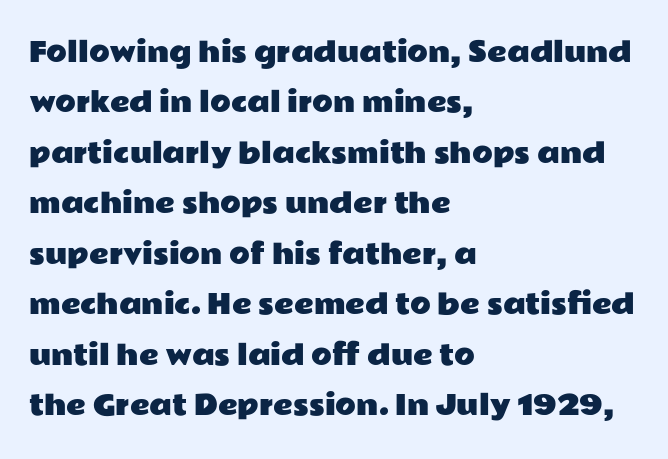
Clear beneath every line of the passage. This rendering leaves character spacing at its baseline value. In terms of posture, this sample is upright. Where is the straight margin? On the left.
